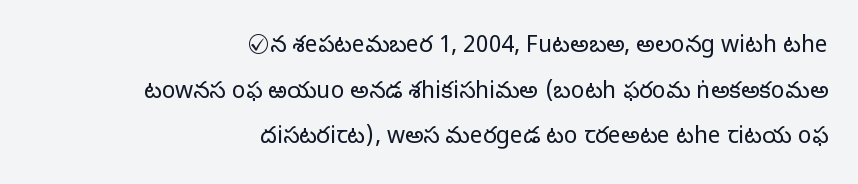
Unbolded letterforms with no extra heft. Does the lettering tilt? It doesn't — this is upright. The type is set solid horizontally, with unmodified tracking. Rows of type keep a wide berth in the vertical direction. Which margin do the lines hug? The right one — the left edge is uneven. Underlining? Definitely not there.
